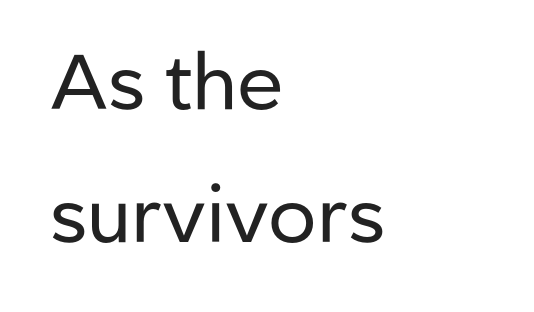
{"serif": "no", "italic": "no", "bold": "no", "weight": "regular", "width": "normal", "stroke_contrast": "low", "x_height": "medium", "monospaced": "no", "underline": "no", "align": "left", "line_spacing_ratio": 1.73, "letter_spacing": "normal", "letter_spacing_em": 0.0, "glyph_px": 77}
